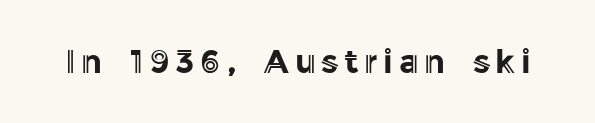
{"italic": "no", "width": "normal", "x_height": "medium", "monospaced": "no", "underline": "no", "glyph_px": 33}
